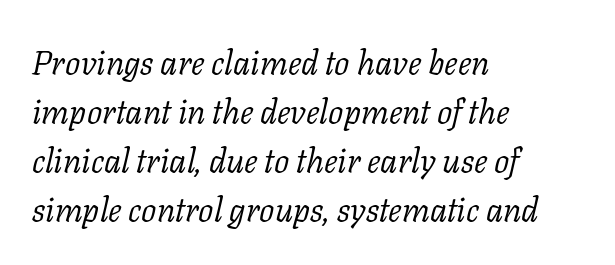
{"serif": "yes", "italic": "yes", "lean": "right", "slant_degrees": 11, "bold": "no", "weight": "light", "width": "normal", "stroke_contrast": "low", "x_height": "medium", "monospaced": "no", "underline": "no", "align": "left", "line_spacing": "normal", "line_spacing_ratio": 1.44, "letter_spacing": "normal", "letter_spacing_em": 0.0, "glyph_px": 34}
